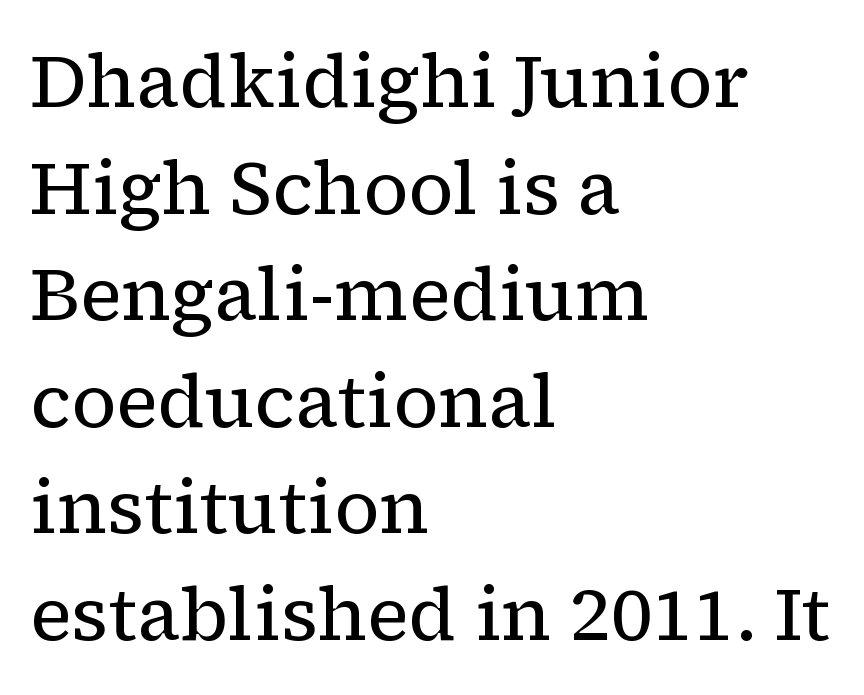
Is the letter spacing exaggerated? No — it looks like the ordinary default. Counters stay open thanks to moderate or lighter strokes. Designer's note — italics off, roman on. Is this a sans? No — the strokes have serifs. Looks like regular typesetting: each glyph gets only the width it needs.
